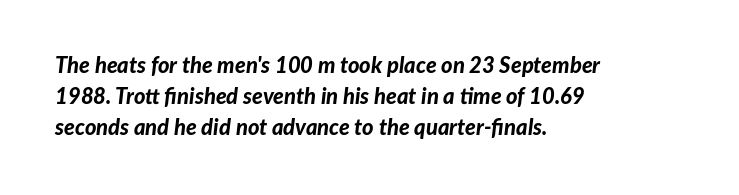
Q: Is the text bold? A: Yes.
Q: Is the text italic (slanted)? A: Yes, it leans right by about 7 degrees.
Q: Is the text underlined? A: No.
Q: How is the paragraph aligned? A: Left-aligned.
Q: Is the spacing between letters normal or unusually wide? A: Normal.
Q: Is the spacing between lines tight, normal or loose? A: Normal.
